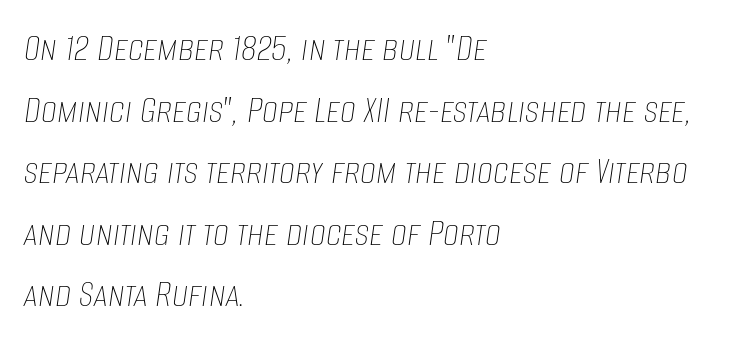
The face looks like a standard text weight, possibly lighter. The rag falls on the right side of this text block. Each letter keeps its own natural width here, so spacing adapts to shape. Summary of vertical rhythm: regular, with standard interline spacing. Each word holds together tightly as a unit, with standard inter-letter gaps. When letters slant like this, we call the style italic.
